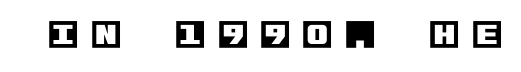
Check the space under the baseline: it is left empty. Ascenders rise straight up at ninety degrees. Loose tracking; the words dissolve into strings of separated letters.
